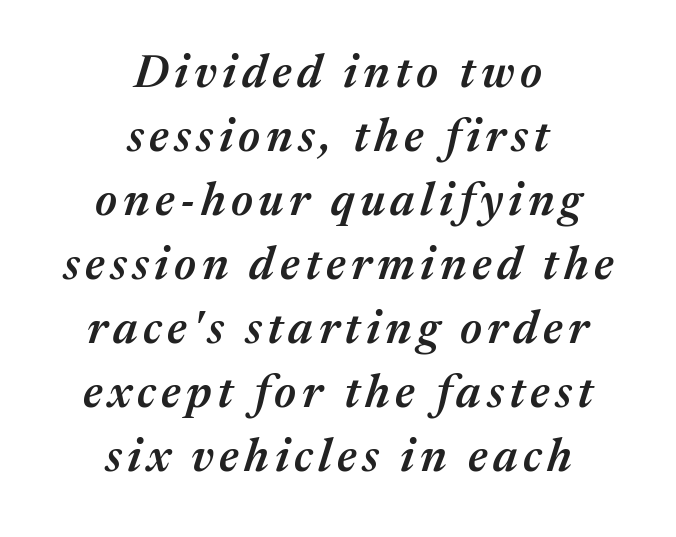
The image shows 46 px semibold type, italic (leaning right); set centered, normal line spacing (1.39x), not underlined; medium stroke contrast and a medium x-height.
